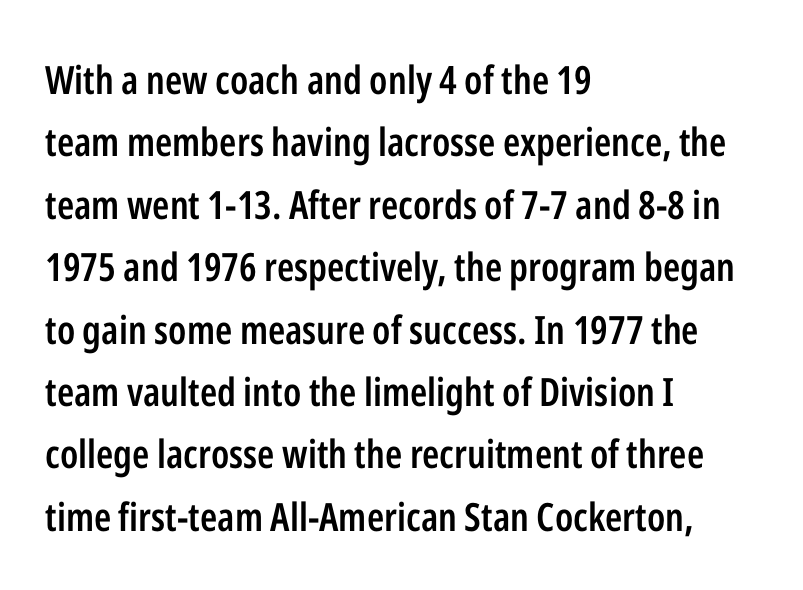
The image shows 39 px semibold, condensed sans-serif type, upright; set left-aligned, normal line spacing (1.6x), normal letter spacing, not underlined; low stroke contrast and a medium x-height.
